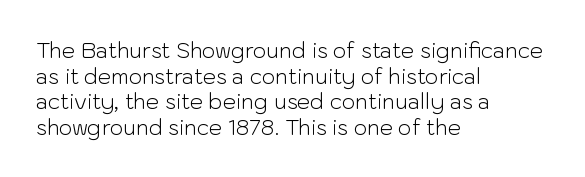
The image shows 21 px text type, upright; set left-aligned, line spacing 1.22x, normal letter spacing, not underlined.
